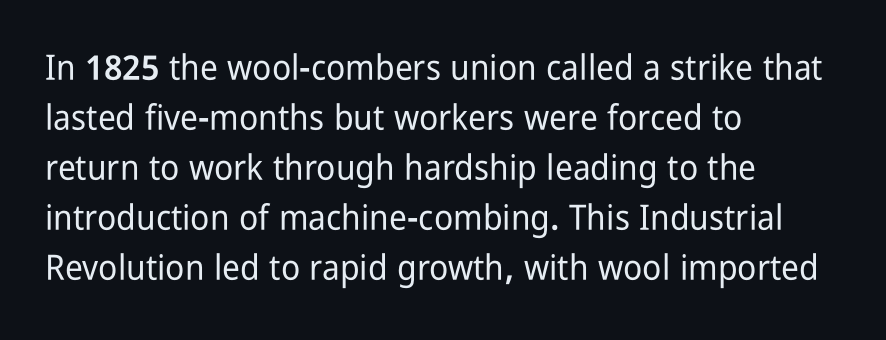
Look at the tracking — it's just the regular setting, nothing added. Each line starts at the same left margin while the right side varies. Plain, unruled lines of type. This sample has the flowing, uneven cadence of proportional lettering. To sum up the face: it is a sans, with no serifs.
